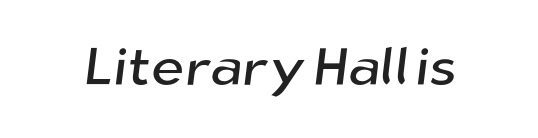
The image shows 53 px sans-serif type; set normal letter spacing, not underlined; low stroke contrast and a medium x-height.
